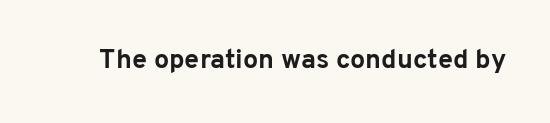
Q: Is the text bold? A: Yes.
Q: Is the text italic (slanted)? A: No, it is upright.
Q: Is the text underlined? A: No.
Q: Is the spacing between letters normal or unusually wide? A: Normal.
